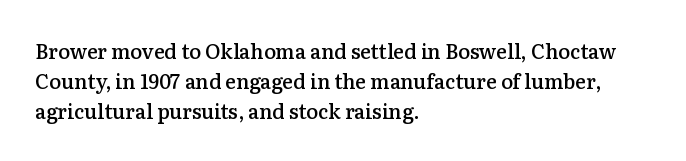
Q: Is the text bold? A: Semi-bold.
Q: Is the text italic (slanted)? A: No, it is upright.
Q: Is the text underlined? A: No.
Q: How is the paragraph aligned? A: Left-aligned.
Q: Is the spacing between letters normal or unusually wide? A: Normal.
Q: Is the spacing between lines tight, normal or loose? A: Normal.
